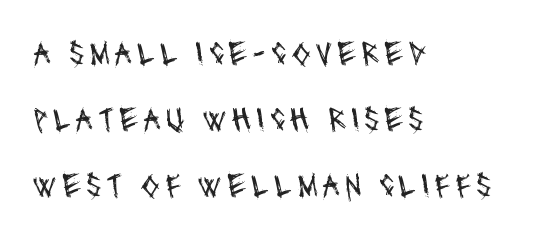
I'd call this a sans setting — the letters go barefoot. The letters look calm and open, with moderate or lighter stems. Leftover space on each line is placed entirely after the last word. The strip under each line holds only bare page. Do the characters align in a grid? No, the font is proportional.
